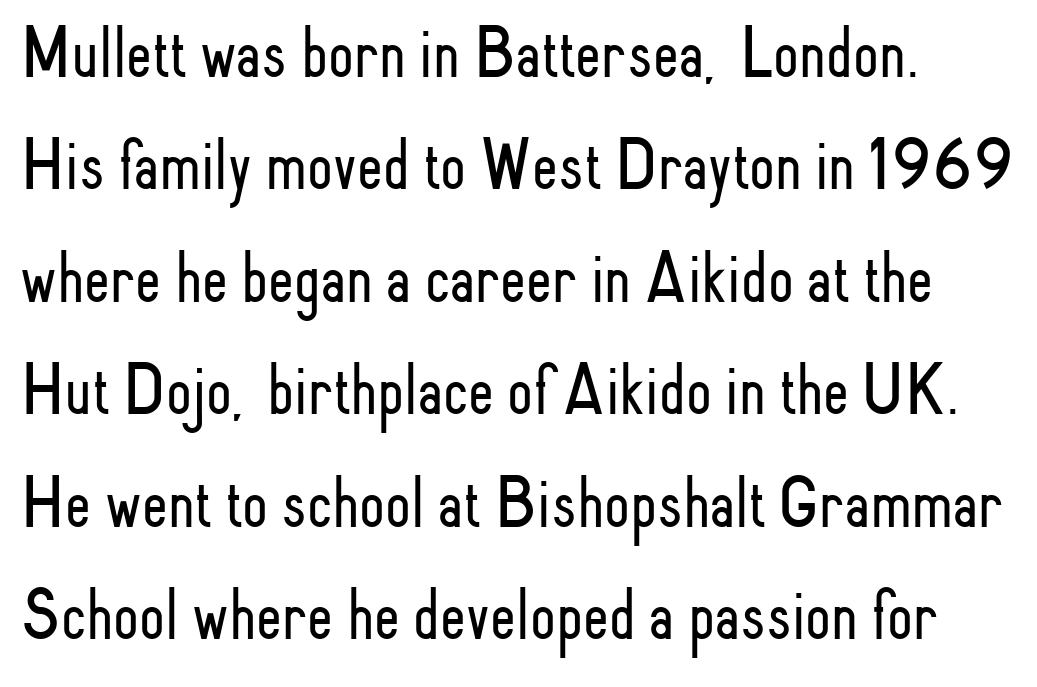
Q: Is the text bold? A: No.
Q: Is the text italic (slanted)? A: No, it is upright.
Q: Is the typeface a serif or a sans-serif typeface? A: Sans-serif.
Q: Is the text underlined? A: No.
Q: Is the spacing between letters normal or unusually wide? A: Normal.
Q: Is the spacing between lines tight, normal or loose? A: Normal.
Q: Width (condensed, normal, or wide)? A: Condensed.
Q: Stroke contrast? A: Low.
Q: x-height? A: Small.
Q: Monospaced? A: No.
